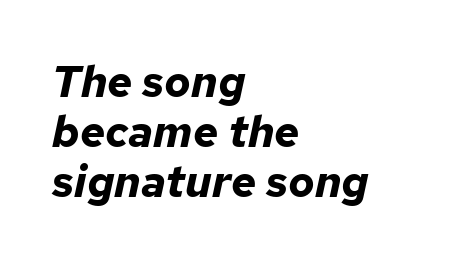
The image shows 44 px bold type, italic (leaning right); set left-aligned, tight line spacing (1.14x), normal letter spacing, not underlined; low stroke contrast and a medium x-height.
